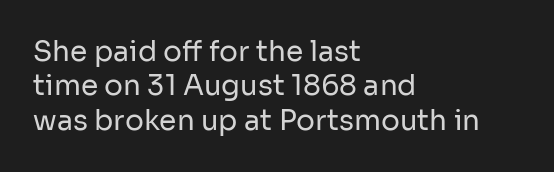
The line texture is even and compact thanks to regular tracking. Is the type heavy? It reads as light-to-regular instead. The typography opts for an upright posture over an oblique one. The foot of each line stays bare and open. The lines are quadded left. Think of a printed novel: that variable character pitch is what you see here.
